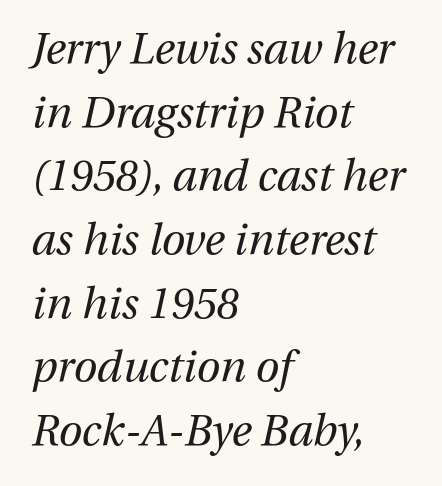
Q: Is the text bold? A: No.
Q: Is the text italic (slanted)? A: Yes, it leans right by about 13 degrees.
Q: Is the text underlined? A: No.
Q: How is the paragraph aligned? A: Left-aligned.
Q: Is the spacing between letters normal or unusually wide? A: Normal.
Q: Is the spacing between lines tight, normal or loose? A: Normal.
Q: Width (condensed, normal, or wide)? A: Normal.
Q: Stroke contrast? A: Medium.
Q: x-height? A: Medium.
Q: Monospaced? A: No.
